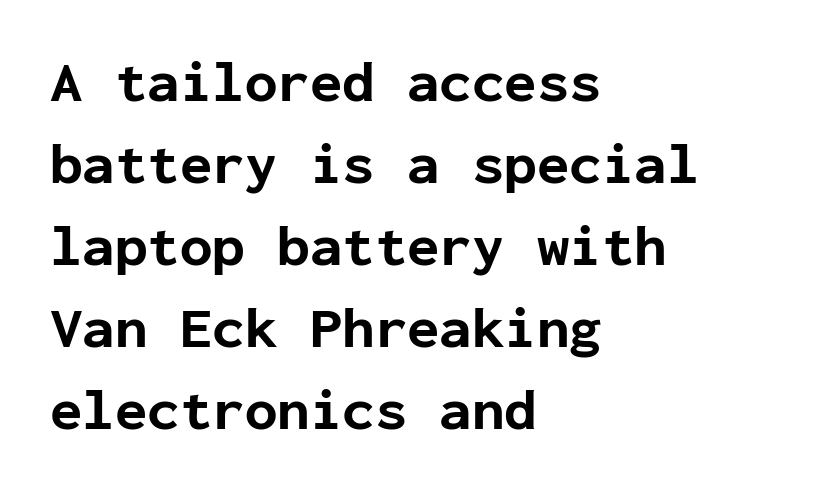
The image shows 59 px bold sans-serif type, upright, monospaced; set left-aligned, normal line spacing (1.39x), normal letter spacing, not underlined; low stroke contrast and a medium x-height.
